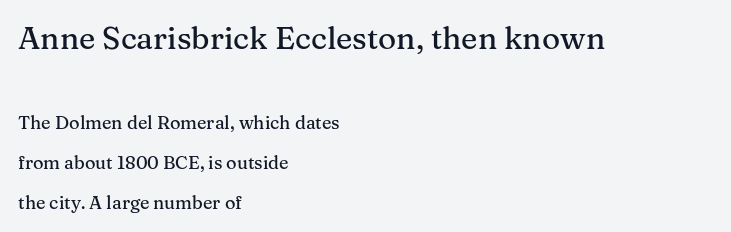
Spacing verdict: proportional, widths tailored to each character. Interline gaps are noticeably wide in this sample. The rendering anchors every line to the left-hand side. Does the type have serifs? Yes, each stem ends in a small foot. Ascenders rise straight up at ninety degrees.
